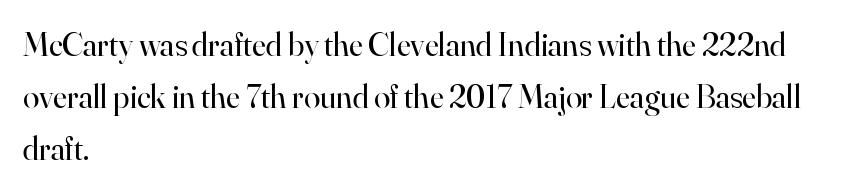
The image shows 33 px regular-weight serif type, upright; set left-aligned, normal line spacing (1.58x), normal letter spacing, not underlined; high stroke contrast and a small x-height.
